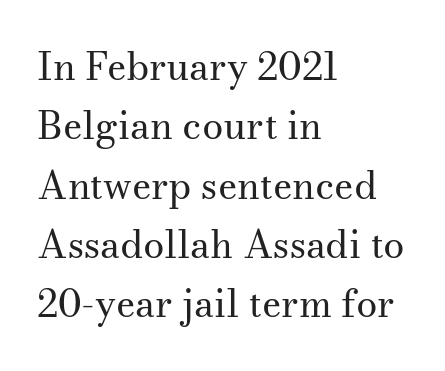
The image shows 38 px regular-weight serif type, upright; set left-aligned, normal line spacing (1.56x), normal letter spacing, not underlined; medium stroke contrast and a small x-height.
